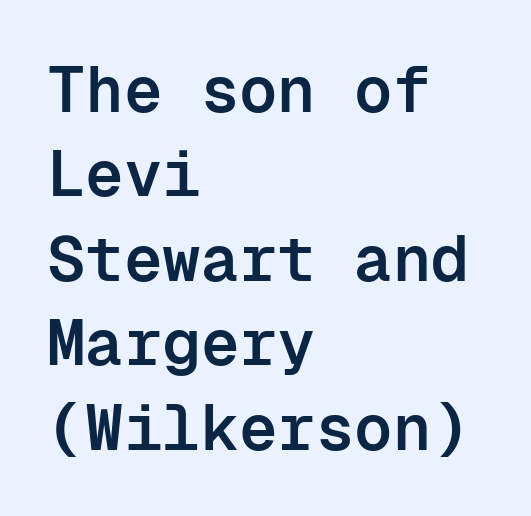
Q: Is the text bold? A: Semi-bold.
Q: Is the text italic (slanted)? A: No, it is upright.
Q: Is the typeface a serif or a sans-serif typeface? A: Sans-serif.
Q: Is the text underlined? A: No.
Q: How is the paragraph aligned? A: Left-aligned.
Q: Is the spacing between letters normal or unusually wide? A: Normal.
Q: Is the spacing between lines tight, normal or loose? A: Normal.
Q: Width (condensed, normal, or wide)? A: Normal.
Q: Stroke contrast? A: Low.
Q: x-height? A: Medium.
Q: Monospaced? A: Yes.
